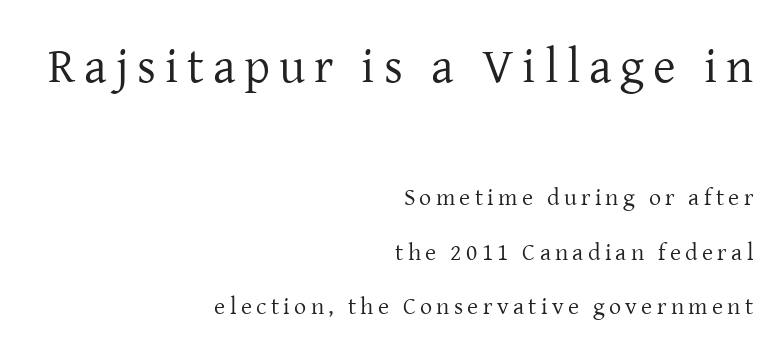
The image shows 49 px regular-weight serif type, upright; set right-aligned, loose line spacing (2.27x), not underlined; the first (top) block is 2.04x larger; low stroke contrast and a medium x-height.
